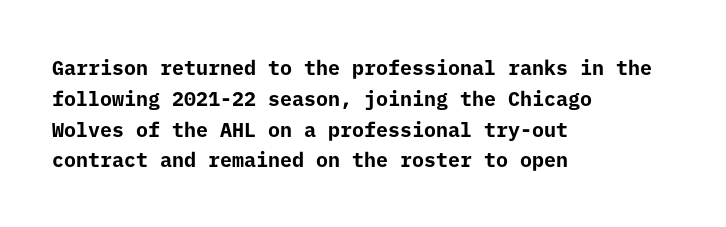
A student would call this left alignment; a typographer would say flush left, rag right. Any mark beneath the type? The region is blank. A dark, heavy texture on the line: the type is bold. The leading is moderate, giving the passage an even texture. The gaps between neighbouring characters are ordinary and unremarkable. The axis of the letterforms is exactly vertical.
